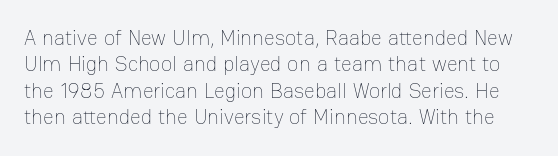
Q: Is the text bold? A: No.
Q: Is the text italic (slanted)? A: No, it is upright.
Q: Is the text underlined? A: No.
Q: Is the spacing between letters normal or unusually wide? A: Normal.
Q: Is the spacing between lines tight, normal or loose? A: Normal.
